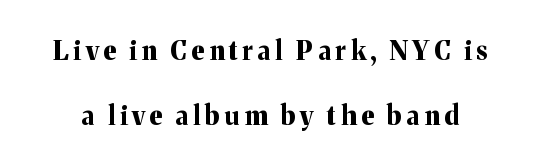
The image shows 26 px bold type, upright; set loose line spacing (2.49x), not underlined.
